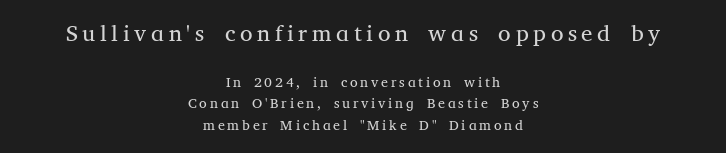
The image shows 23 px text type, upright; set centered, normal line spacing (1.57x), unusually wide letter spacing (+0.2 em), not underlined; the first (top) block is 1.64x larger.
